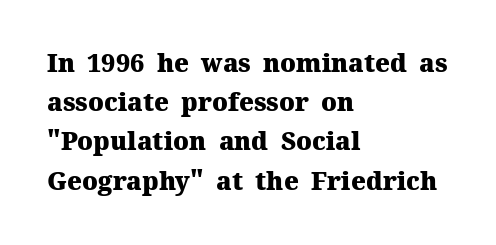
{"italic": "no", "bold": "yes", "underline": "no", "align": "left", "line_spacing": "normal", "line_spacing_ratio": 1.57, "letter_spacing": "normal", "letter_spacing_em": 0.0, "glyph_px": 25}
